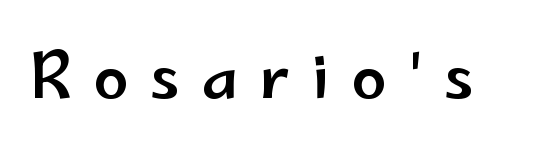
Has an underline been added? It has not. The typeface chosen for these lines omits serifs. Each word looks stretched out because of the extra space between its letters. Each letter keeps its own natural width here, so spacing adapts to shape.
